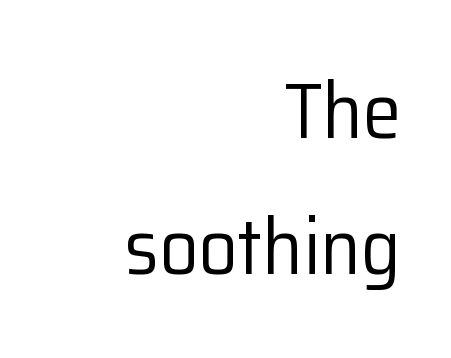
In terms of letterspacing, this is plain default setting. Font category for this specimen: sans-serif. Lines of text with bare space underneath. Caption: face not bold, strokes unweighted. These lines were composed using upright roman letters.
